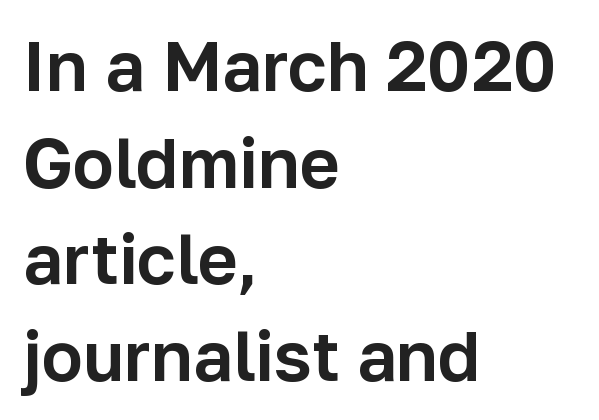
Leftover space on each line is placed entirely after the last word. This rendering features lettering with no underline. The rendering uses a moderate line-height, typical for paragraphs. The letters advance in unequal steps, a hallmark of proportional type. The typography opts for an upright posture over an oblique one. You can tell from the bare stems that sans-serif type was used.
